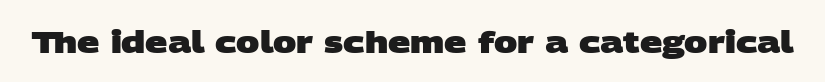
This is heavy type, rendered in bold. Spacing between characters is what you'd get straight out of the box. Underlining? Definitely not there. Varying glyph widths throughout — classic text-font behaviour. To sum up the face: it is a sans, with no serifs.
